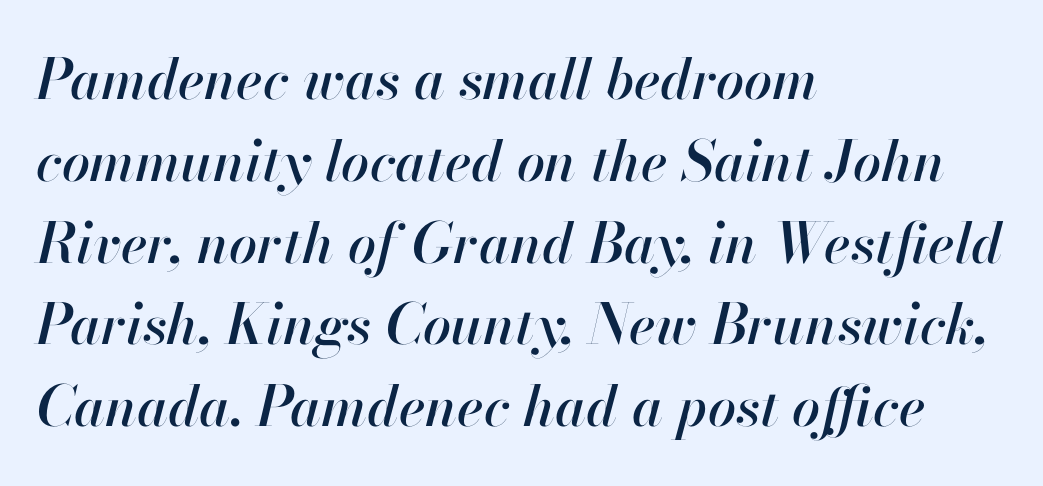
{"italic": "yes", "lean": "right", "slant_degrees": 13, "width": "normal", "stroke_contrast": "high", "x_height": "small", "monospaced": "no", "underline": "no", "align": "left", "line_spacing": "normal", "line_spacing_ratio": 1.46, "letter_spacing": "normal", "letter_spacing_em": 0.0, "glyph_px": 56}
